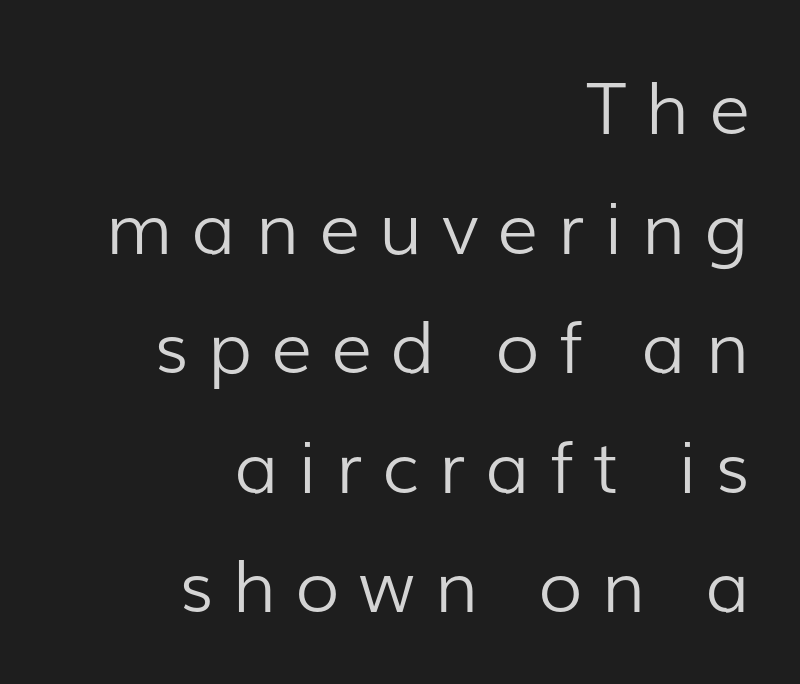
Q: Is the text bold? A: No.
Q: Is the text italic (slanted)? A: No, it is upright.
Q: Is the typeface a serif or a sans-serif typeface? A: Sans-serif.
Q: Is the text underlined? A: No.
Q: How is the paragraph aligned? A: Right-aligned.
Q: Is the spacing between letters normal or unusually wide? A: Unusually wide.
Q: Is the spacing between lines tight, normal or loose? A: Normal.
Q: Width (condensed, normal, or wide)? A: Normal.
Q: Stroke contrast? A: Low.
Q: x-height? A: Medium.
Q: Monospaced? A: No.
